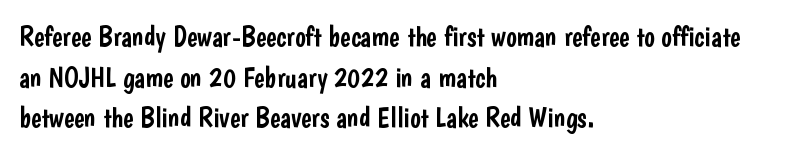
{"serif": "no", "italic": "no", "width": "condensed", "stroke_contrast": "low", "x_height": "medium", "monospaced": "no", "underline": "no", "align": "left", "line_spacing": "normal", "line_spacing_ratio": 1.45, "letter_spacing": "normal", "letter_spacing_em": 0.0, "glyph_px": 28}
